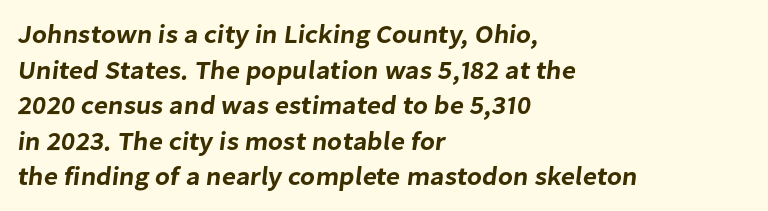
The image shows 26 px text type; set left-aligned, normal line spacing (1.37x), normal letter spacing, not underlined.
